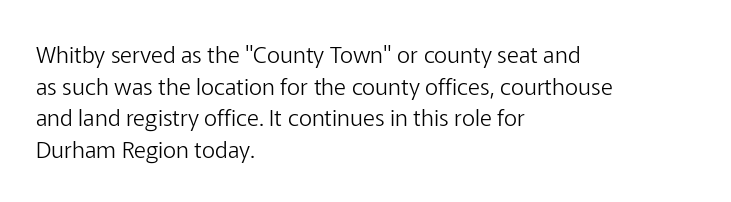
The image shows 23 px text type, upright; set left-aligned, normal line spacing (1.38x), normal letter spacing, not underlined.
